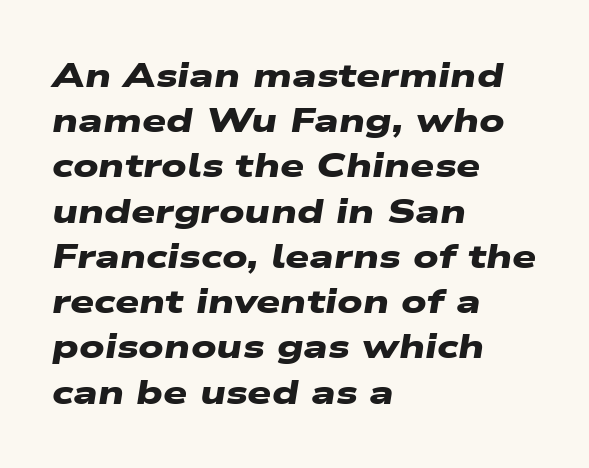
Q: Is the text bold? A: Yes.
Q: Is the typeface a serif or a sans-serif typeface? A: Sans-serif.
Q: Is the text underlined? A: No.
Q: How is the paragraph aligned? A: Left-aligned.
Q: Is the spacing between letters normal or unusually wide? A: Normal.
Q: Is the spacing between lines tight, normal or loose? A: Normal.
Q: Width (condensed, normal, or wide)? A: Wide.
Q: Stroke contrast? A: Low.
Q: x-height? A: Medium.
Q: Monospaced? A: No.
